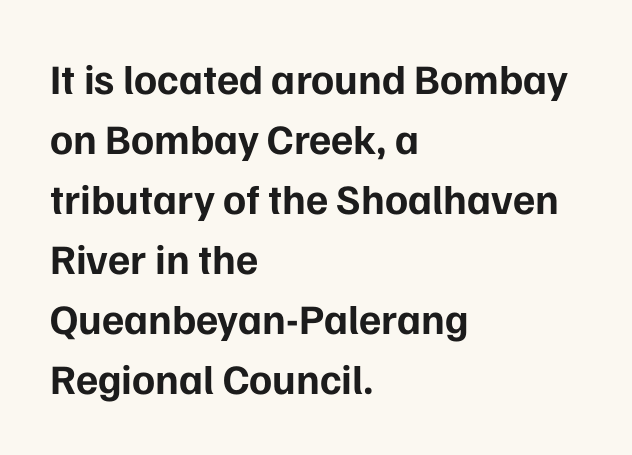
Beneath every word, the page is bare. This sample has the flowing, uneven cadence of proportional lettering. These lines carry a lot of weight — the face is fully bold. Type style note: lacks serifs. Normally led — the rows are evenly, conventionally spaced. Students, note that the glyphs here touch the page at normal intervals.
